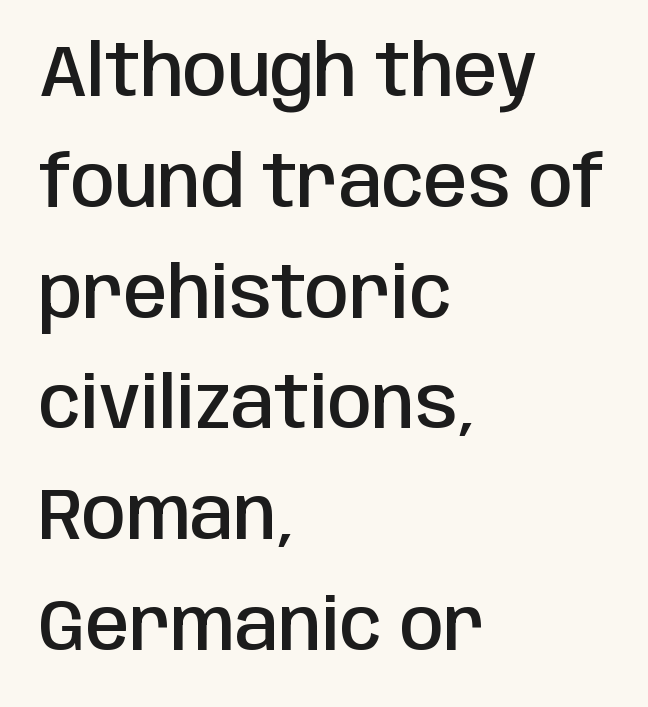
The image shows 71 px semibold, condensed sans-serif type, upright; set left-aligned, normal line spacing (1.56x), normal letter spacing, not underlined; low stroke contrast and a large x-height.
